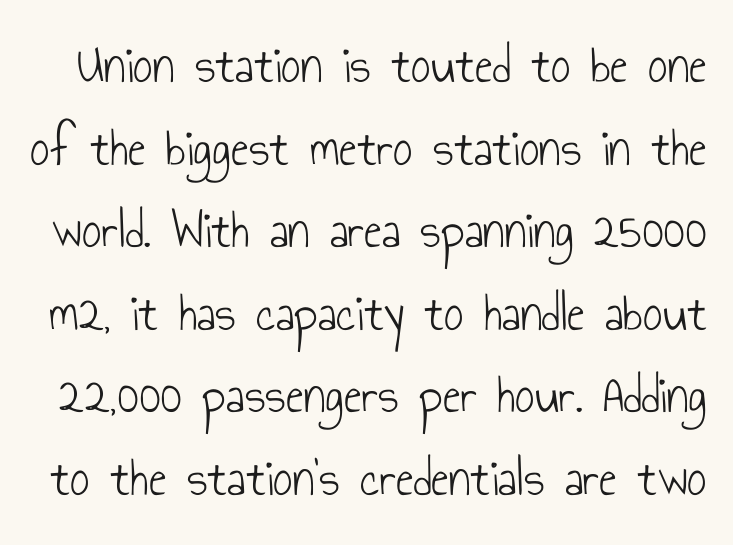
The image shows 54 px light, condensed sans-serif type, upright; set normal line spacing (1.53x), normal letter spacing, not underlined; low stroke contrast and a small x-height.
